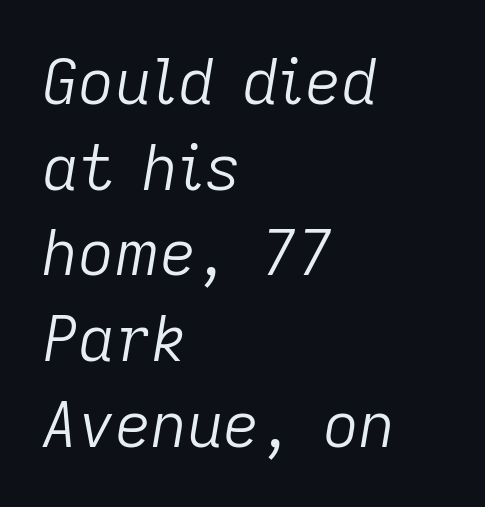
Q: Is the text bold? A: No.
Q: Is the text italic (slanted)? A: Yes, it leans right by about 9 degrees.
Q: Is the text underlined? A: No.
Q: How is the paragraph aligned? A: Left-aligned.
Q: Is the spacing between letters normal or unusually wide? A: Normal.
Q: Is the spacing between lines tight, normal or loose? A: Normal.
Q: Width (condensed, normal, or wide)? A: Normal.
Q: Stroke contrast? A: Low.
Q: x-height? A: Medium.
Q: Monospaced? A: No.
